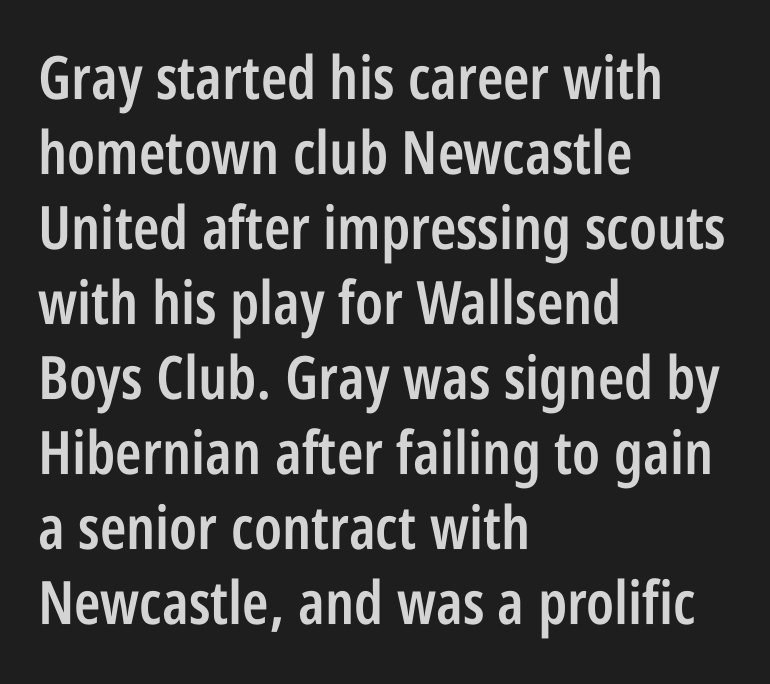
The image shows 60 px semibold, condensed sans-serif type, upright; set left-aligned, normal line spacing (1.25x), normal letter spacing, not underlined; low stroke contrast and a large x-height.
